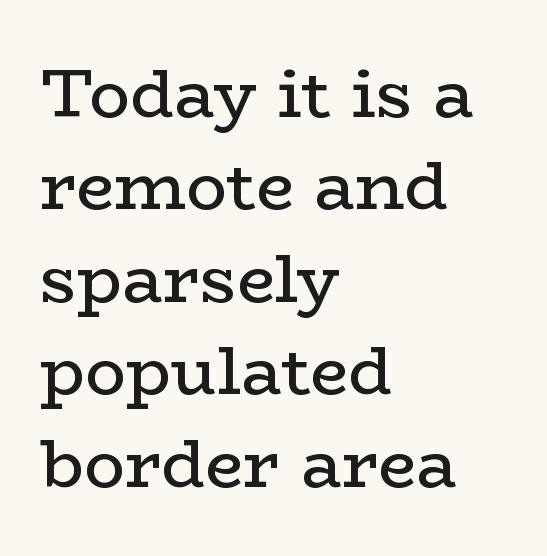
Q: Is the text bold? A: No.
Q: Is the text italic (slanted)? A: No, it is upright.
Q: Is the typeface a serif or a sans-serif typeface? A: Serif.
Q: Is the text underlined? A: No.
Q: How is the paragraph aligned? A: Left-aligned.
Q: Is the spacing between letters normal or unusually wide? A: Normal.
Q: Is the spacing between lines tight, normal or loose? A: Normal.
Q: Width (condensed, normal, or wide)? A: Wide.
Q: Stroke contrast? A: Low.
Q: x-height? A: Medium.
Q: Monospaced? A: No.
